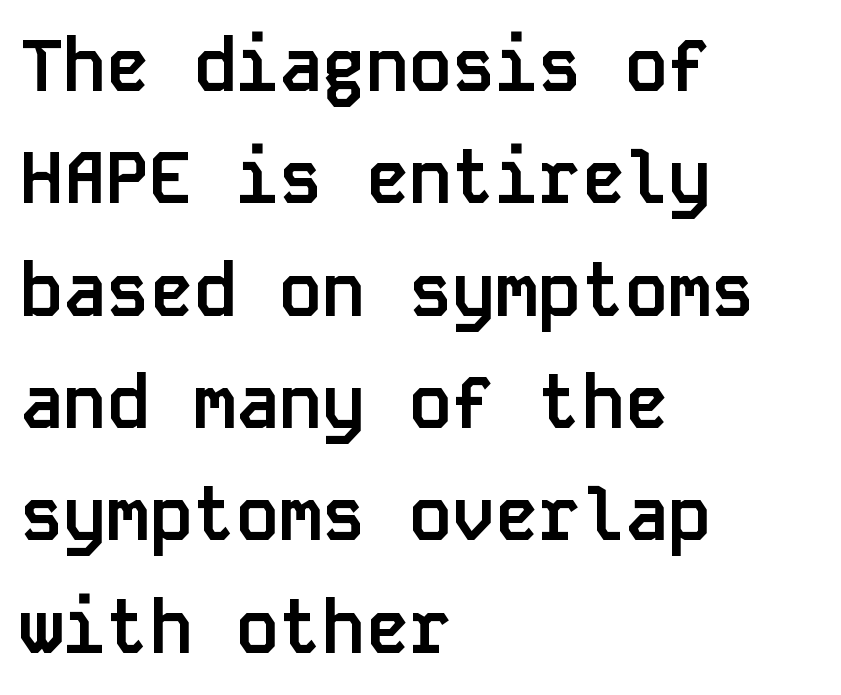
Default kerning and tracking; the words read as compact shapes. The letters march in equal steps, a hallmark of fixed-pitch type. Nope, no serifs anywhere on these letters. Visually the block forms a straight wall on the left and a jagged coastline on the right. The space beneath each line is pristine and unruled. You can tell it's not italic because the verticals are truly vertical.
